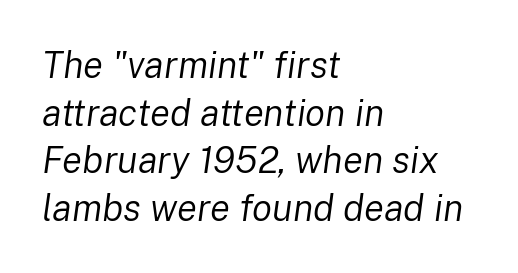
Glance below the letters and you will spot only blank space. Does extra space separate the letters? No, they use regular spacing. Compared with ordinary roman type, these characters are visibly tilted. The font is comparable to plain body text, perhaps lighter. Character widths vary here, with narrow letters taking less room than wide ones.
